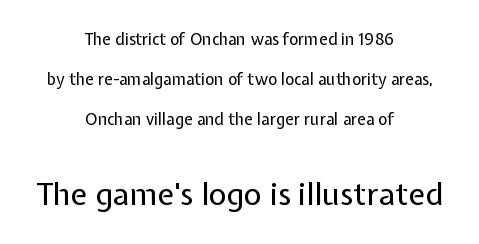
Visually, the bottom section dominates because its glyphs are scaled up. Widely set lines give the paragraph a tall, airy silhouette. Nobody drew a line under any word here. The designer went with a sans here, leaving each stem footless.
